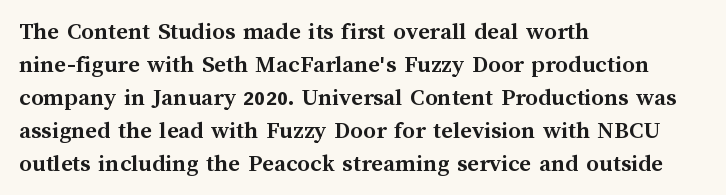
Q: Is the text bold? A: Yes.
Q: Is the text italic (slanted)? A: No, it is upright.
Q: Is the text underlined? A: No.
Q: How is the paragraph aligned? A: Left-aligned.
Q: Is the spacing between letters normal or unusually wide? A: Normal.
Q: Is the spacing between lines tight, normal or loose? A: Normal.
